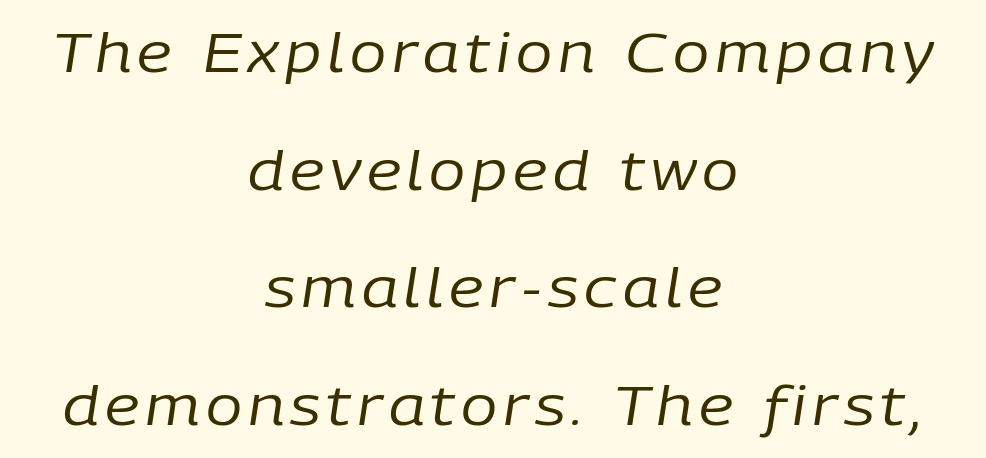
The image shows 54 px regular-weight type, italic (leaning right); set centered, loose line spacing (2.18x), not underlined; low stroke contrast and a medium x-height.
